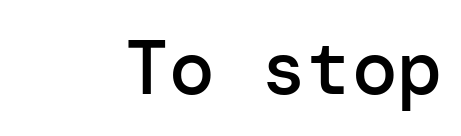
{"serif": "no", "italic": "no", "bold": "semi", "weight": "semibold", "width": "normal", "stroke_contrast": "low", "x_height": "medium", "underline": "no", "letter_spacing": "normal", "letter_spacing_em": 0.0, "glyph_px": 76}
